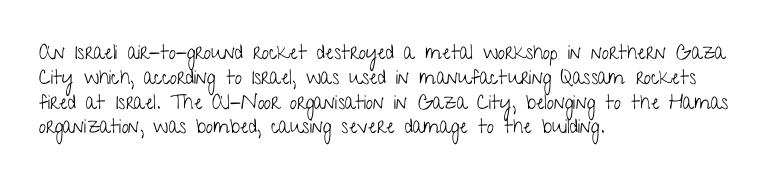
{"italic": "no", "bold": "no", "underline": "no", "align": "left", "line_spacing_ratio": 1.24, "letter_spacing": "normal", "letter_spacing_em": 0.0, "glyph_px": 20}
